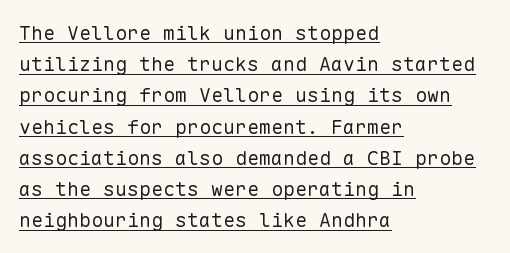
{"italic": "no", "bold": "no", "underline": "yes", "align": "left", "line_spacing": "normal", "line_spacing_ratio": 1.56, "letter_spacing": "normal", "letter_spacing_em": 0.0, "glyph_px": 20}
